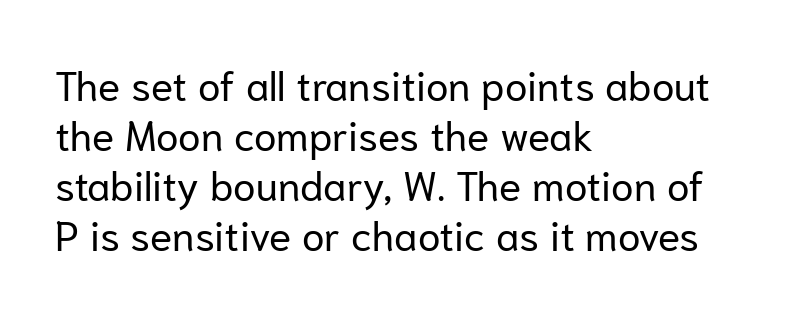
Stroke terminals: plain, sans-serif. Unlike italic type, these characters show no tilt at all. Weight class: somewhere from thin through regular. Character widths vary here, with narrow letters taking less room than wide ones.
